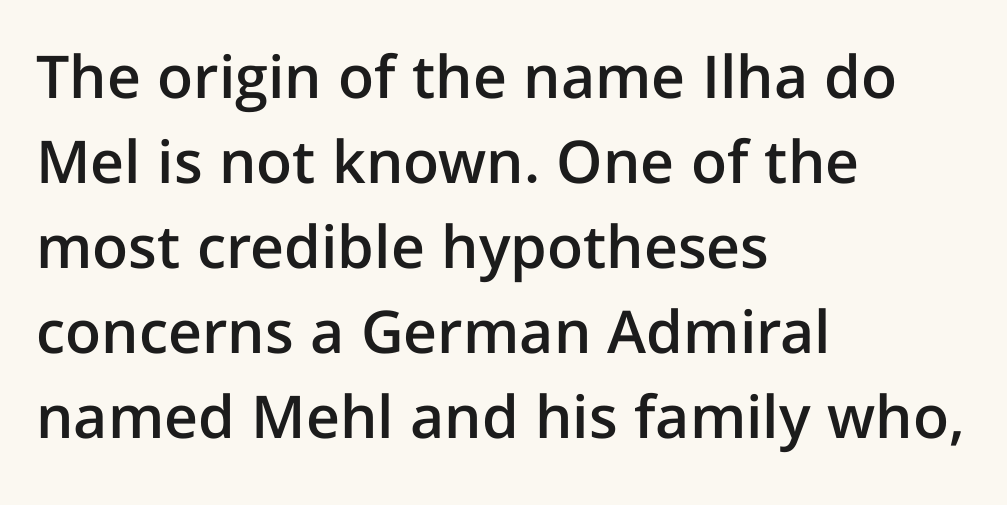
Q: Is the text bold? A: Semi-bold.
Q: Is the text italic (slanted)? A: No, it is upright.
Q: Is the typeface a serif or a sans-serif typeface? A: Sans-serif.
Q: Is the text underlined? A: No.
Q: How is the paragraph aligned? A: Left-aligned.
Q: Is the spacing between letters normal or unusually wide? A: Normal.
Q: Is the spacing between lines tight, normal or loose? A: Normal.
Q: Width (condensed, normal, or wide)? A: Normal.
Q: Stroke contrast? A: Low.
Q: x-height? A: Medium.
Q: Monospaced? A: No.
